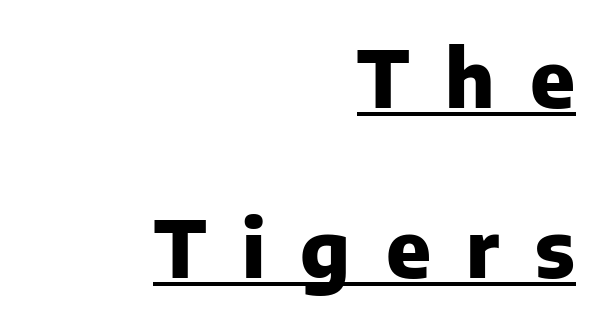
{"serif": "no", "italic": "no", "bold": "yes", "weight": "heavy", "width": "normal", "stroke_contrast": "low", "x_height": "medium", "monospaced": "no", "underline": "yes", "align": "right", "line_spacing": "loose", "line_spacing_ratio": 2.15, "letter_spacing": "wide", "letter_spacing_em": 0.45, "glyph_px": 79}
